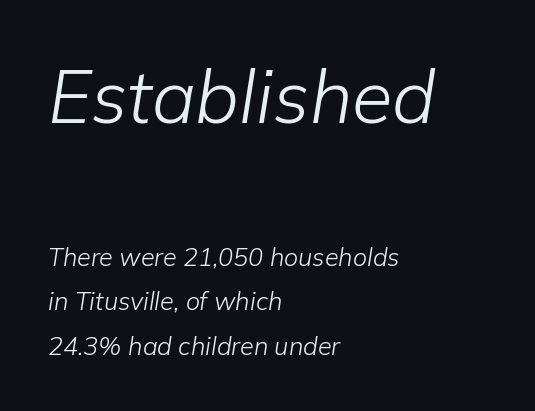
Slant detected: the letters are inclined. Default kerning and tracking; the words read as compact shapes. Each letter keeps its own natural width here, so spacing adapts to shape. Which of the two is more prominent by size? The first, at the top. In CSS terms this would be text-align: left.
